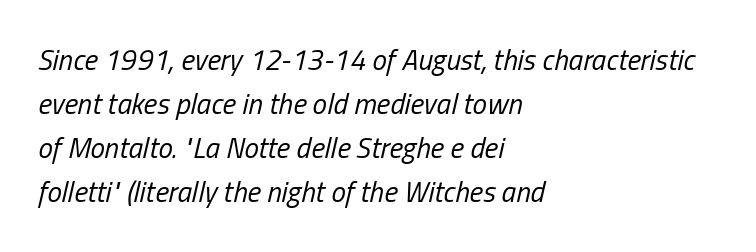
{"italic": "yes", "lean": "right", "slant_degrees": 13, "bold": "no", "weight": "regular", "width": "condensed", "stroke_contrast": "low", "x_height": "medium", "monospaced": "no", "underline": "no", "align": "left", "line_spacing": "normal", "line_spacing_ratio": 1.52, "letter_spacing": "normal", "letter_spacing_em": 0.0, "glyph_px": 29}
